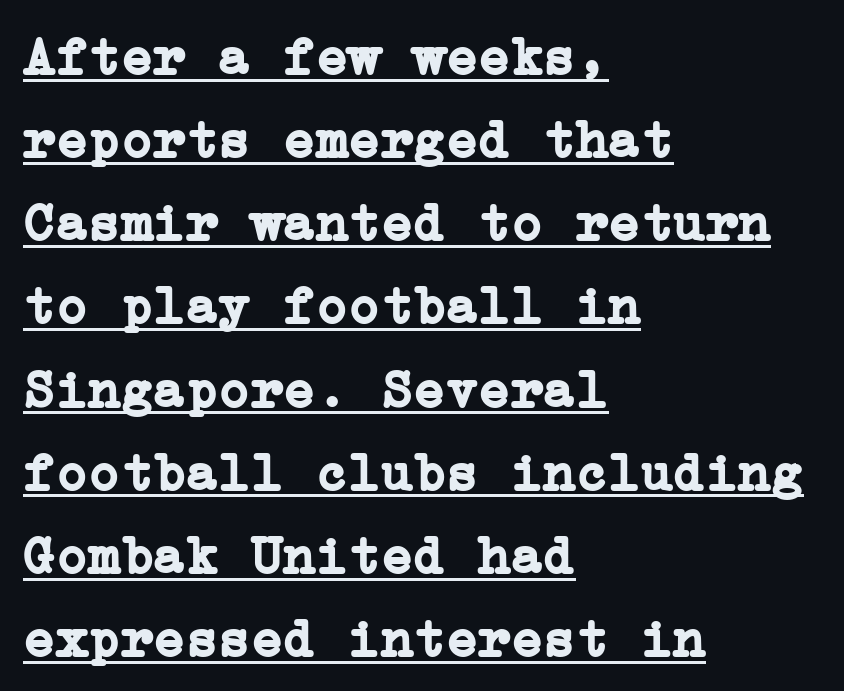
Q: Is the text bold? A: Yes.
Q: Is the text italic (slanted)? A: No, it is upright.
Q: Is the typeface a serif or a sans-serif typeface? A: Serif.
Q: Is the text underlined? A: Yes.
Q: How is the paragraph aligned? A: Left-aligned.
Q: Is the spacing between letters normal or unusually wide? A: Normal.
Q: Is the spacing between lines tight, normal or loose? A: Normal.
Q: Width (condensed, normal, or wide)? A: Normal.
Q: Stroke contrast? A: Low.
Q: x-height? A: Medium.
